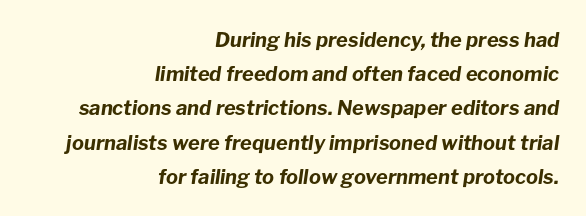
The image shows 20 px bold type, italic (leaning right); set right-aligned, line spacing 1.71x, normal letter spacing, not underlined.
